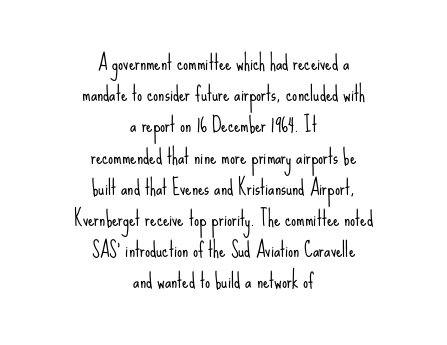
Does extra space separate the letters? No, they use regular spacing. Unbolded letterforms with no extra heft. The block of text has a typical density, with ordinary space between rows. Beneath every word, the page is bare.
